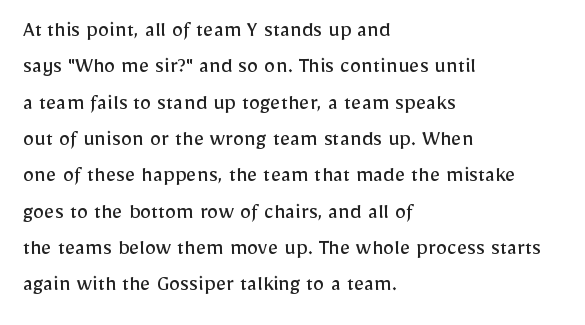
{"italic": "no", "bold": "no", "underline": "no", "align": "left", "line_spacing": "normal", "line_spacing_ratio": 1.58, "letter_spacing": "normal", "letter_spacing_em": 0.0, "glyph_px": 23}
